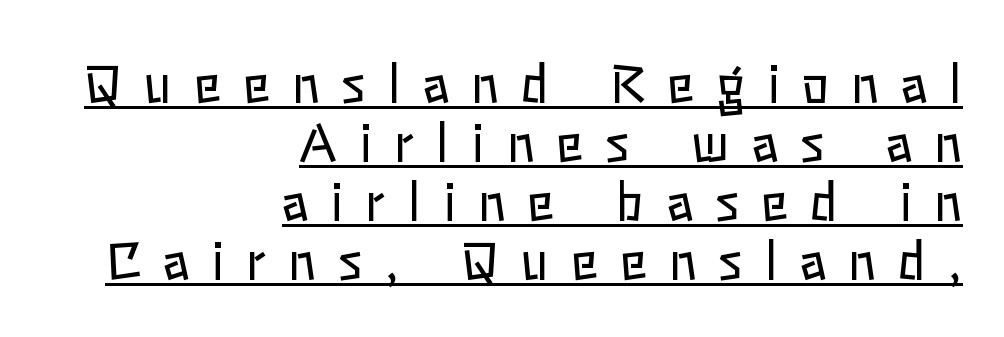
The image shows 51 px regular-weight type, upright; set right-aligned, line spacing 1.16x, unusually wide letter spacing (+0.43 em), underlined; low stroke contrast and a medium x-height.
